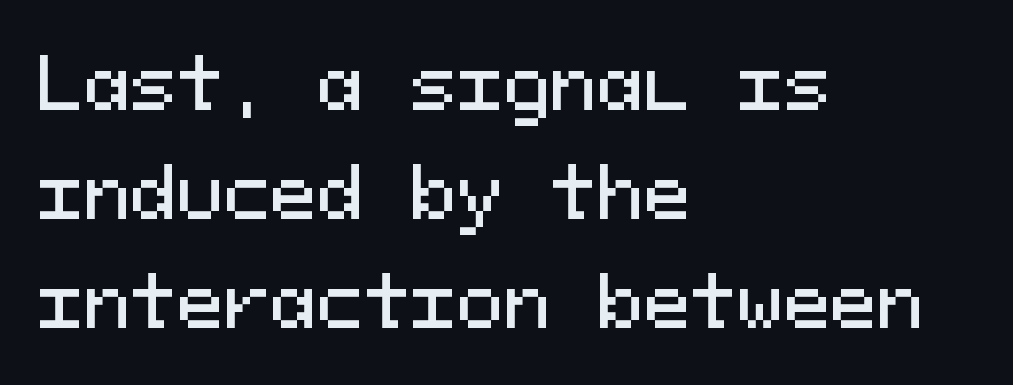
Q: Is the text italic (slanted)? A: No, it is upright.
Q: Is the typeface a serif or a sans-serif typeface? A: Sans-serif.
Q: Is the text underlined? A: No.
Q: How is the paragraph aligned? A: Left-aligned.
Q: Is the spacing between letters normal or unusually wide? A: Normal.
Q: Is the spacing between lines tight, normal or loose? A: Normal.
Q: Width (condensed, normal, or wide)? A: Normal.
Q: Stroke contrast? A: Medium.
Q: x-height? A: Medium.
Q: Monospaced? A: Yes.
